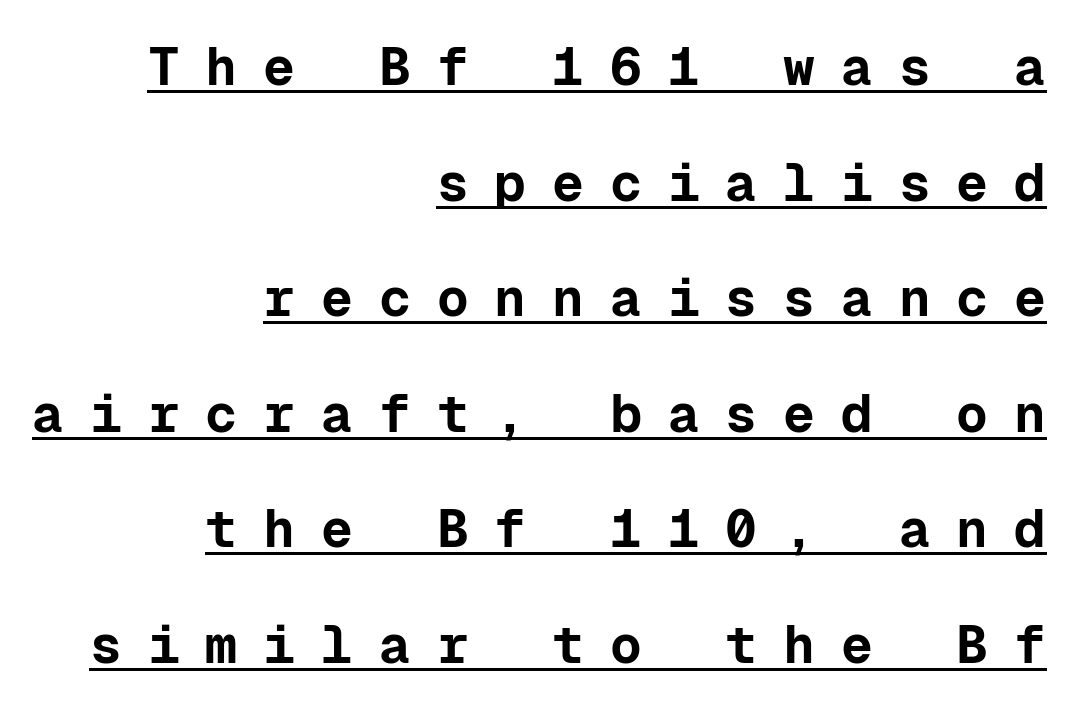
The image shows 53 px bold sans-serif type, upright, monospaced; set right-aligned, loose line spacing (2.18x), unusually wide letter spacing (+0.49 em), underlined; low stroke contrast and a medium x-height.
